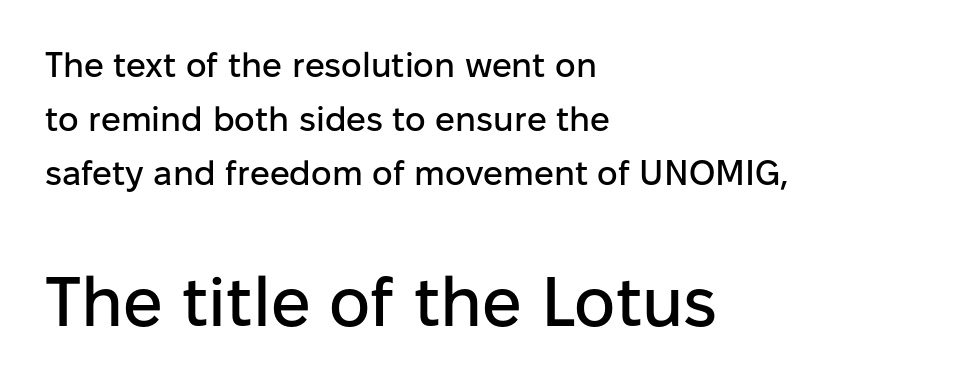
Compared with typical paragraphs, the rows here are spaced about the same. Spacing verdict: proportional, widths tailored to each character. Here the second block reads like a headline and the first like body copy. Compared with typical body copy, the letter spacing here is the same. This sample uses an upright cut, with every glyph sitting square on the baseline. Horizontally, the lines are justified to the leading edge only.
